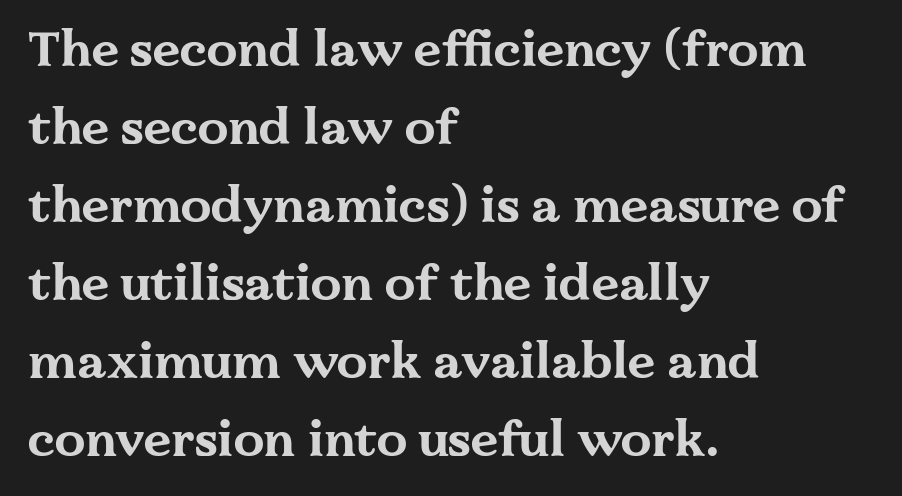
Q: Is the text bold? A: Yes.
Q: Is the text italic (slanted)? A: No, it is upright.
Q: Is the typeface a serif or a sans-serif typeface? A: Serif.
Q: Is the text underlined? A: No.
Q: How is the paragraph aligned? A: Left-aligned.
Q: Is the spacing between letters normal or unusually wide? A: Normal.
Q: Is the spacing between lines tight, normal or loose? A: Normal.
Q: Width (condensed, normal, or wide)? A: Wide.
Q: Stroke contrast? A: Medium.
Q: x-height? A: Medium.
Q: Monospaced? A: No.
